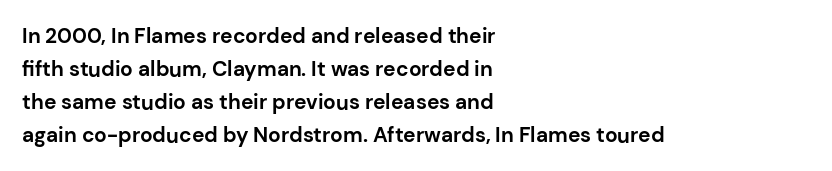
The image shows 21 px bold type, upright; set left-aligned, normal line spacing (1.57x), normal letter spacing, not underlined.
